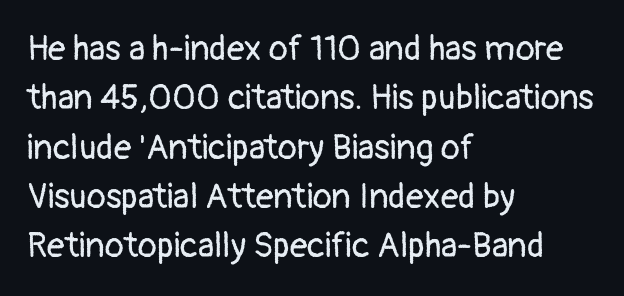
{"serif": "no", "italic": "no", "bold": "no", "weight": "regular", "width": "normal", "stroke_contrast": "low", "x_height": "medium", "monospaced": "no", "underline": "no", "align": "left", "line_spacing": "normal", "line_spacing_ratio": 1.41, "letter_spacing": "normal", "letter_spacing_em": 0.0, "glyph_px": 35}
